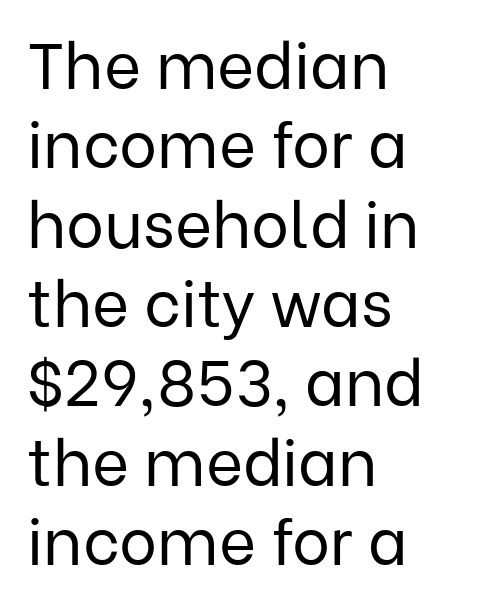
Stroke terminals: plain, sans-serif. Clear beneath every line of the passage. The letters stand upright; this is a roman face. Look at the tracking — it's just the regular setting, nothing added.
